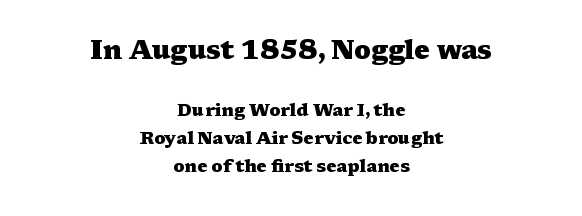
The image shows 26 px bold type, upright; set centered, normal line spacing (1.65x), normal letter spacing, not underlined; the first (top) block is 1.53x larger.
